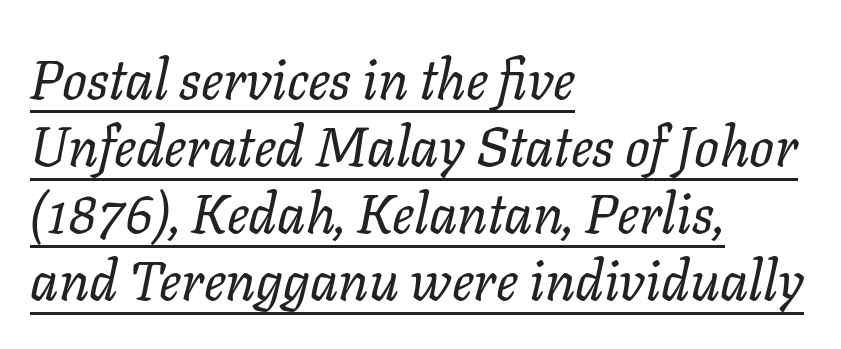
The image shows 55 px regular-weight type, italic (leaning right); set left-aligned, line spacing 1.22x, normal letter spacing, underlined; low stroke contrast and a medium x-height.
